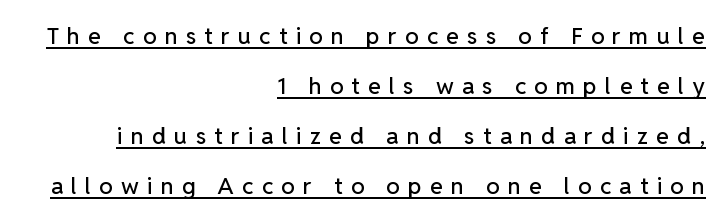
Q: Is the text italic (slanted)? A: No, it is upright.
Q: Is the text underlined? A: Yes.
Q: How is the paragraph aligned? A: Right-aligned.
Q: Is the spacing between letters normal or unusually wide? A: Unusually wide.
Q: Is the spacing between lines tight, normal or loose? A: Loose.
